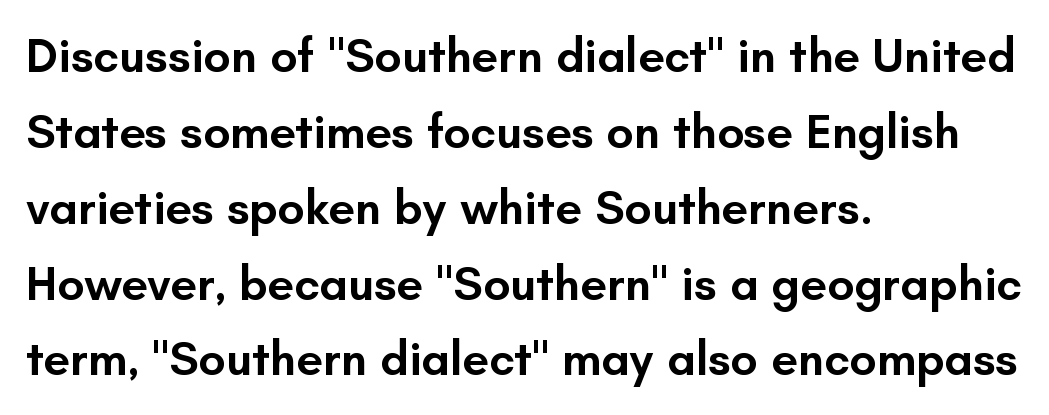
Q: Is the text bold? A: Semi-bold.
Q: Is the text italic (slanted)? A: No, it is upright.
Q: Is the typeface a serif or a sans-serif typeface? A: Sans-serif.
Q: Is the text underlined? A: No.
Q: How is the paragraph aligned? A: Left-aligned.
Q: Is the spacing between letters normal or unusually wide? A: Normal.
Q: Is the spacing between lines tight, normal or loose? A: Normal.
Q: Width (condensed, normal, or wide)? A: Normal.
Q: Stroke contrast? A: Low.
Q: x-height? A: Small.
Q: Monospaced? A: No.
